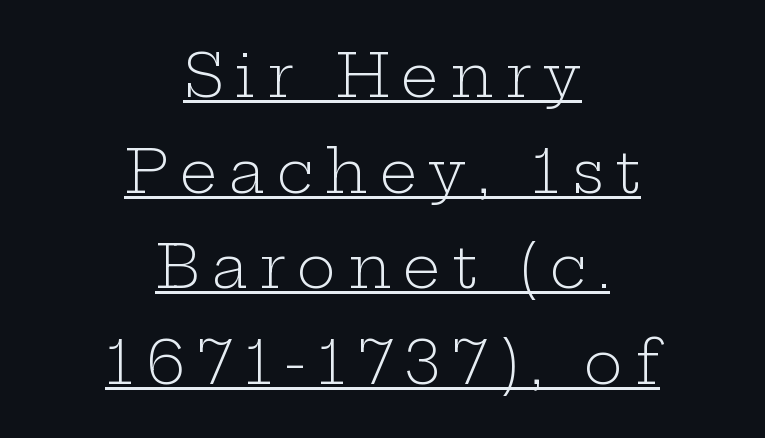
Q: Is the text bold? A: No.
Q: Is the text italic (slanted)? A: No, it is upright.
Q: Is the typeface a serif or a sans-serif typeface? A: Serif.
Q: Is the text underlined? A: Yes.
Q: How is the paragraph aligned? A: Centered.
Q: Is the spacing between letters normal or unusually wide? A: Unusually wide.
Q: Is the spacing between lines tight, normal or loose? A: Normal.
Q: Width (condensed, normal, or wide)? A: Wide.
Q: Stroke contrast? A: Low.
Q: x-height? A: Medium.
Q: Monospaced? A: No.
